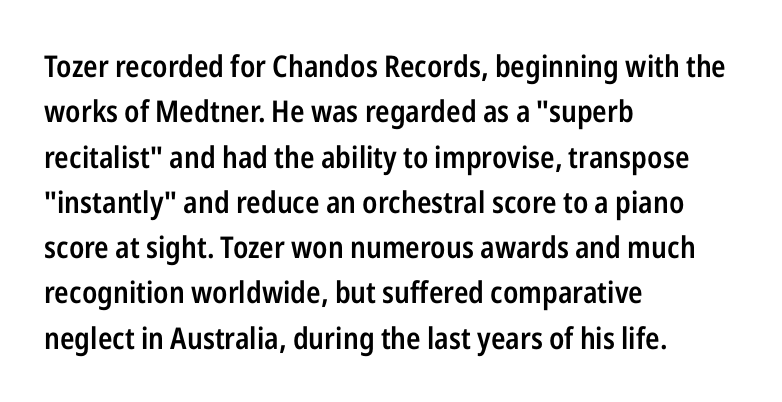
The image shows 30 px semibold, condensed sans-serif type, upright; set left-aligned, normal line spacing (1.51x), normal letter spacing, not underlined; low stroke contrast and a medium x-height.
